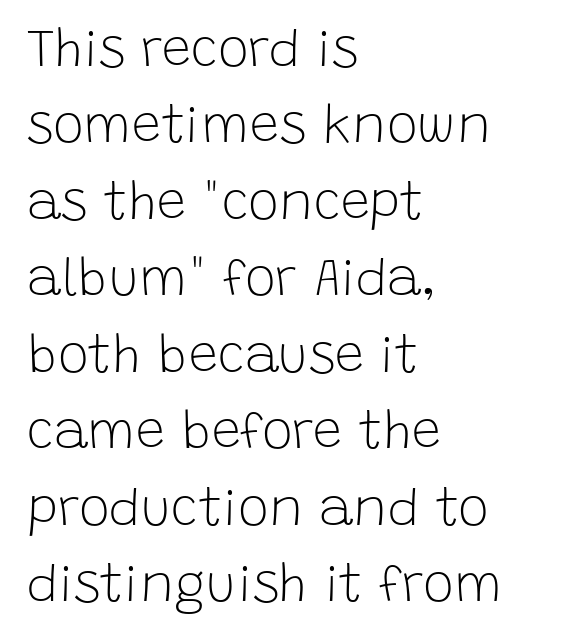
Every character sits straight up, as roman type does. The font family rendered here belongs to the sans-serif group. The passage shown is not bold in any degree. The space directly below the letters is spotless. The rendering uses natural spacing where letterforms have individual widths.
